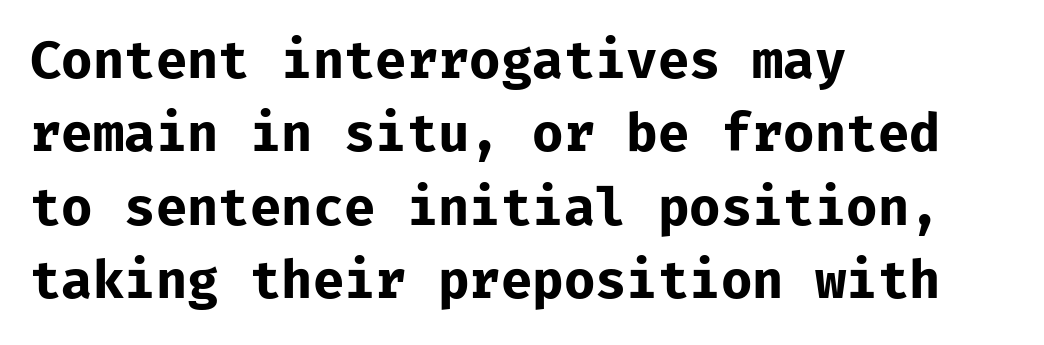
Q: Is the text bold? A: Yes.
Q: Is the text italic (slanted)? A: No, it is upright.
Q: Is the typeface a serif or a sans-serif typeface? A: Sans-serif.
Q: Is the text underlined? A: No.
Q: How is the paragraph aligned? A: Left-aligned.
Q: Is the spacing between letters normal or unusually wide? A: Normal.
Q: Is the spacing between lines tight, normal or loose? A: Normal.
Q: Width (condensed, normal, or wide)? A: Normal.
Q: Stroke contrast? A: Low.
Q: x-height? A: Medium.
Q: Monospaced? A: Yes.
